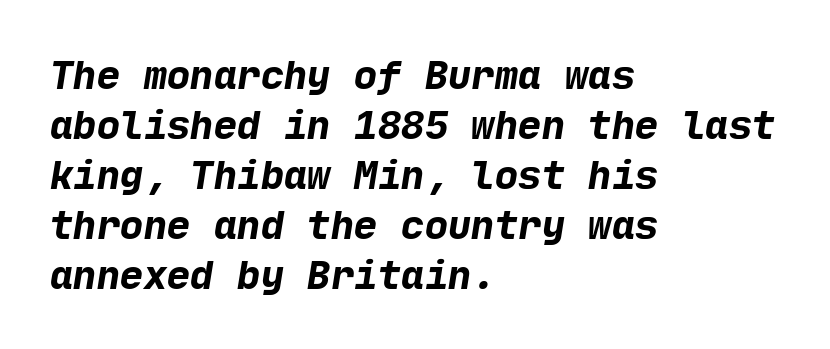
Q: Is the text bold? A: Yes.
Q: Is the typeface a serif or a sans-serif typeface? A: Sans-serif.
Q: Is the text underlined? A: No.
Q: How is the paragraph aligned? A: Left-aligned.
Q: Is the spacing between letters normal or unusually wide? A: Normal.
Q: Is the spacing between lines tight, normal or loose? A: Normal.
Q: Width (condensed, normal, or wide)? A: Normal.
Q: Stroke contrast? A: Low.
Q: x-height? A: Medium.
